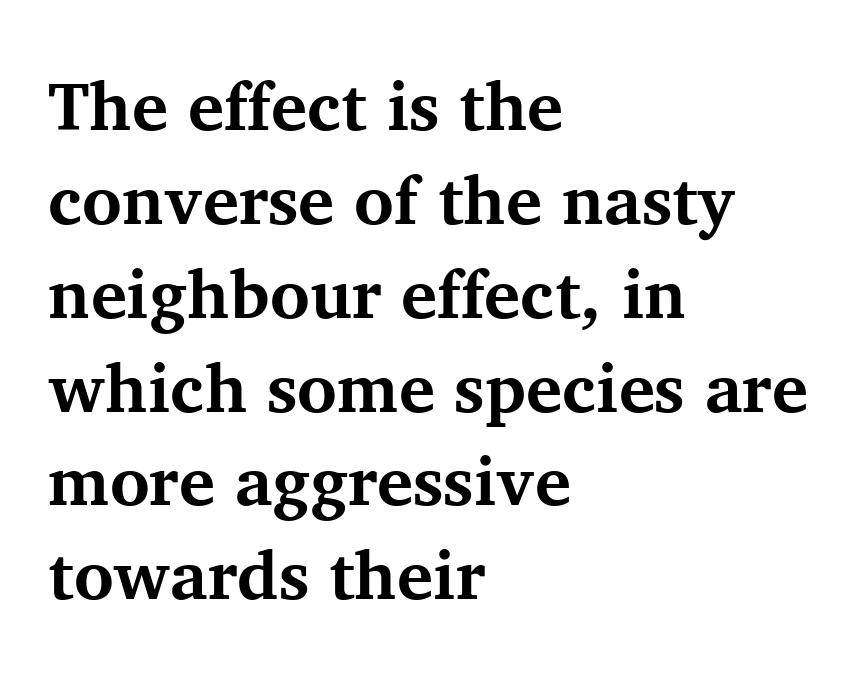
The image shows 68 px bold serif type, upright; set left-aligned, normal line spacing (1.38x), normal letter spacing, not underlined; medium stroke contrast and a medium x-height.
